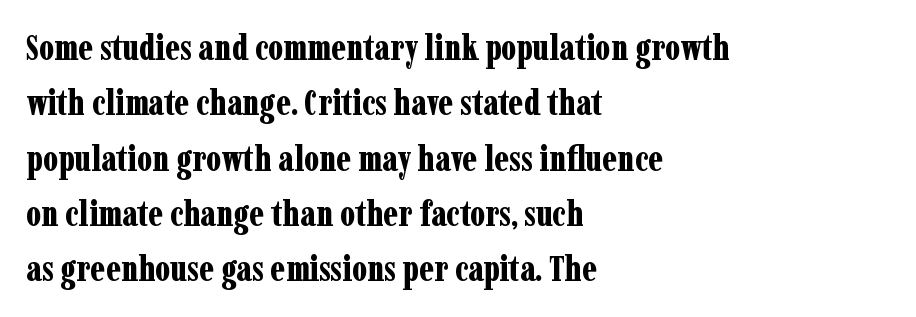
The image shows 35 px bold, condensed serif type, upright; set left-aligned, normal line spacing (1.58x), normal letter spacing, not underlined; low stroke contrast and a medium x-height.
